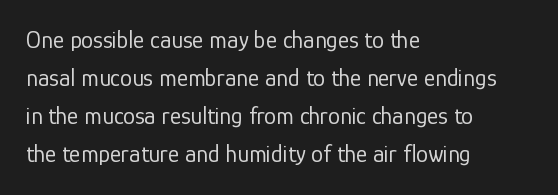
Is there much room between lines? A standard amount, neither cramped nor airy. A roman cut, with each character standing at attention. How are the letters spaced? Ordinarily, with no added tracking. This rendering features lettering with no underline. The paragraph shown leans on its left margin. The weight tops out at a normal text grade.
